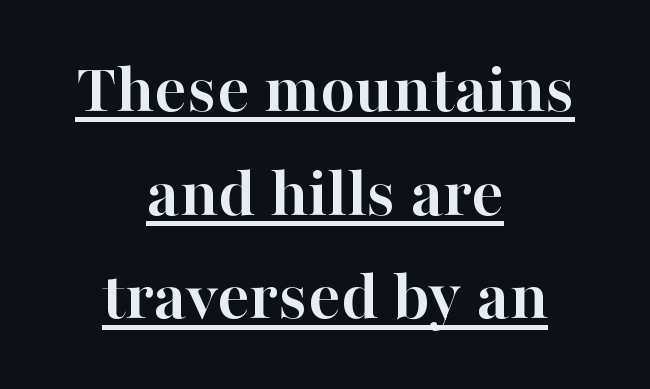
{"serif": "yes", "italic": "no", "bold": "yes", "weight": "semibold", "width": "normal", "stroke_contrast": "high", "x_height": "medium", "monospaced": "no", "underline": "yes", "align": "center", "line_spacing": "normal", "line_spacing_ratio": 1.44, "letter_spacing": "normal", "letter_spacing_em": 0.0, "glyph_px": 72}
